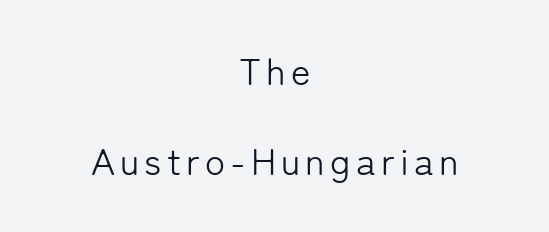
Q: Is the text bold? A: No.
Q: Is the text italic (slanted)? A: No, it is upright.
Q: Is the typeface a serif or a sans-serif typeface? A: Sans-serif.
Q: Is the text underlined? A: No.
Q: How is the paragraph aligned? A: Centered.
Q: Is the spacing between lines tight, normal or loose? A: Loose.
Q: Width (condensed, normal, or wide)? A: Normal.
Q: Stroke contrast? A: Low.
Q: x-height? A: Medium.
Q: Monospaced? A: No.
